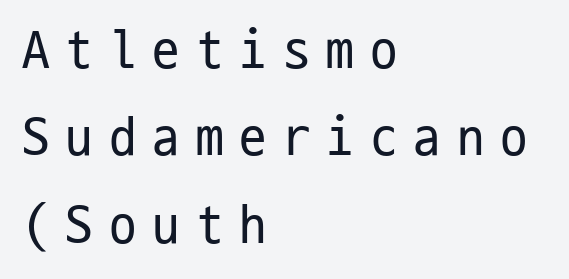
The image shows 55 px regular-weight, condensed sans-serif type, upright, monospaced; set left-aligned, normal line spacing (1.59x), unusually wide letter spacing (+0.29 em), not underlined; low stroke contrast and a medium x-height.
